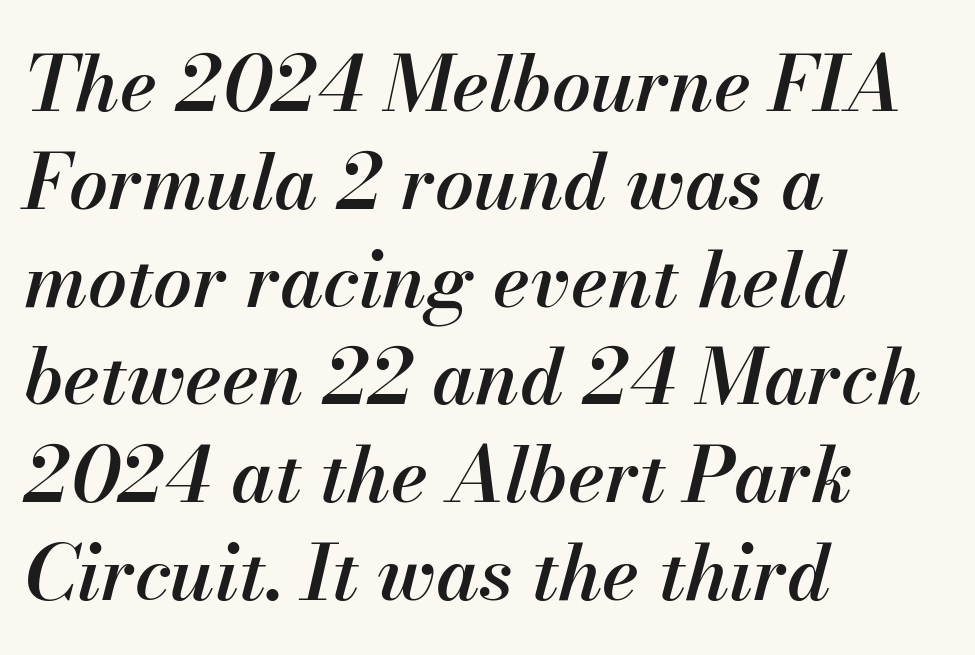
{"italic": "yes", "lean": "right", "slant_degrees": 13, "bold": "semi", "weight": "semibold", "width": "normal", "stroke_contrast": "medium", "x_height": "small", "monospaced": "no", "underline": "no", "align": "left", "line_spacing": "normal", "line_spacing_ratio": 1.27, "letter_spacing": "normal", "letter_spacing_em": 0.0, "glyph_px": 77}
